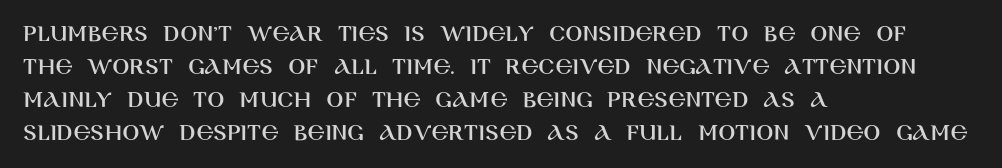
Q: Is the text italic (slanted)? A: No, it is upright.
Q: Is the text underlined? A: No.
Q: How is the paragraph aligned? A: Left-aligned.
Q: Is the spacing between letters normal or unusually wide? A: Normal.
Q: Is the spacing between lines tight, normal or loose? A: Normal.
